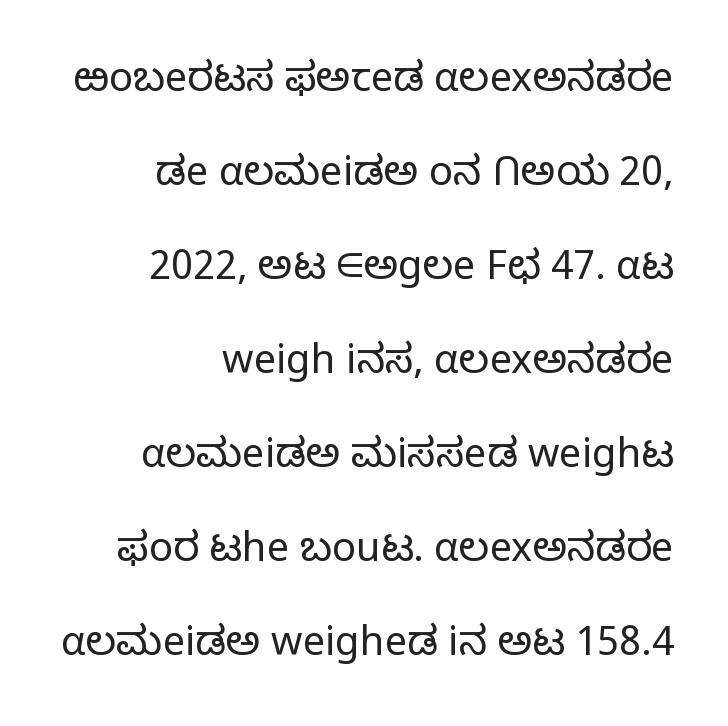
The image shows 40 px light sans-serif type, upright; set right-aligned, loose line spacing (2.35x), normal letter spacing, not underlined; low stroke contrast and a medium x-height.
